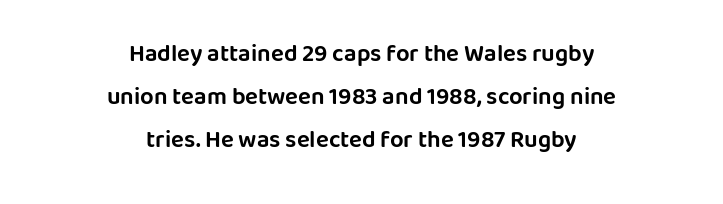
{"italic": "no", "underline": "no", "align": "center", "line_spacing_ratio": 1.79, "letter_spacing": "normal", "letter_spacing_em": 0.0, "glyph_px": 24}
